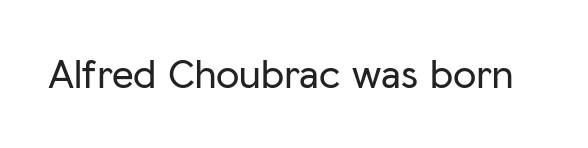
Is there any slant? The stems are plumb. Default kerning and tracking; the words read as compact shapes. Think of a printed novel: that variable character pitch is what you see here. You can tell from the bare stems that sans-serif type was used. Descenders are the only things crossing below the line.
